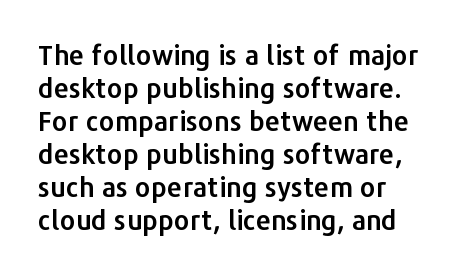
No extra tracking has been applied to these lines. Check the space under the baseline: it is left empty. The font's upright variant was chosen for this text. Casual observation: everything's shoved over to the left.
